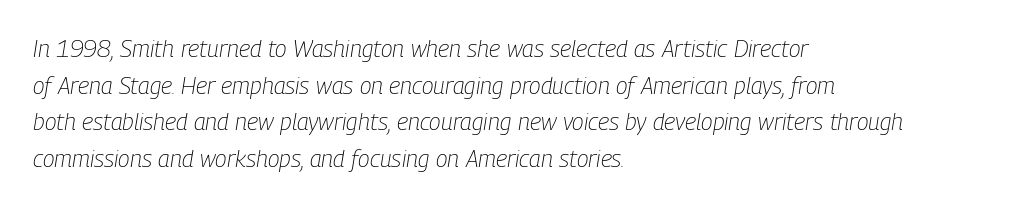
The image shows 24 px text type, italic (leaning right); set left-aligned, normal line spacing (1.53x), normal letter spacing, not underlined.
